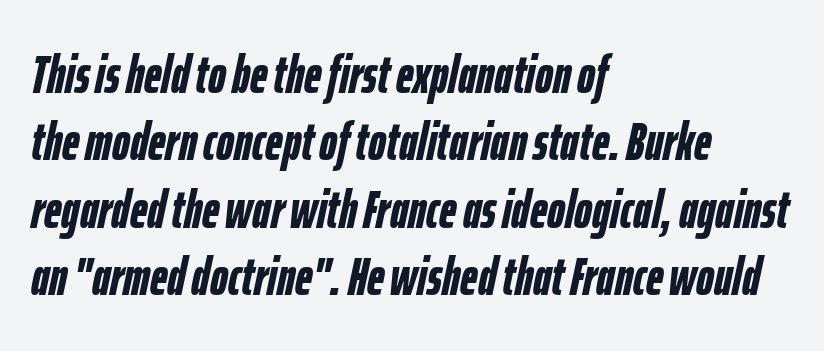
{"italic": "yes", "lean": "right", "slant_degrees": 12, "bold": "yes", "weight": "semibold", "width": "condensed", "stroke_contrast": "low", "x_height": "medium", "monospaced": "no", "underline": "no", "align": "left", "line_spacing": "normal", "line_spacing_ratio": 1.25, "letter_spacing": "normal", "letter_spacing_em": 0.0, "glyph_px": 54}
